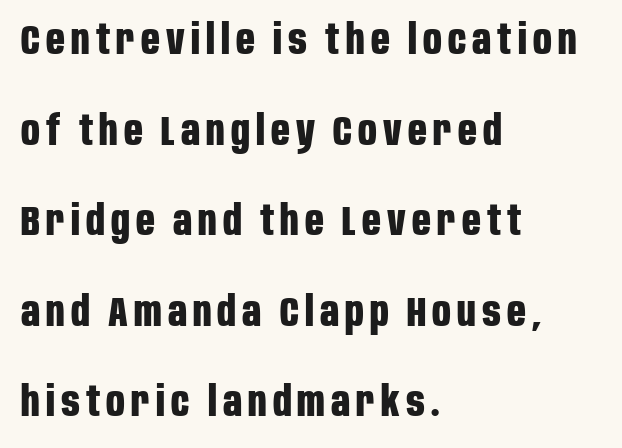
Q: Is the text bold? A: Yes.
Q: Is the text italic (slanted)? A: No, it is upright.
Q: Is the typeface a serif or a sans-serif typeface? A: Sans-serif.
Q: Is the text underlined? A: No.
Q: How is the paragraph aligned? A: Left-aligned.
Q: Is the spacing between lines tight, normal or loose? A: Loose.
Q: Width (condensed, normal, or wide)? A: Condensed.
Q: Stroke contrast? A: Low.
Q: x-height? A: Large.
Q: Monospaced? A: No.
